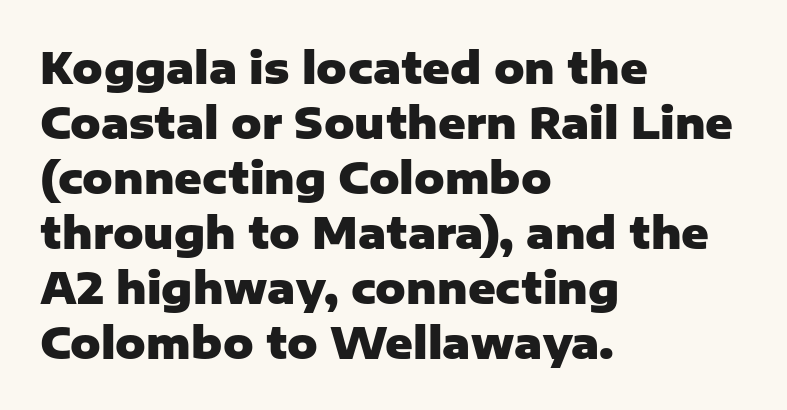
{"serif": "no", "italic": "no", "bold": "yes", "weight": "heavy", "width": "normal", "stroke_contrast": "low", "x_height": "medium", "monospaced": "no", "underline": "no", "align": "left", "line_spacing": "normal", "line_spacing_ratio": 1.31, "letter_spacing": "normal", "letter_spacing_em": 0.0, "glyph_px": 42}
